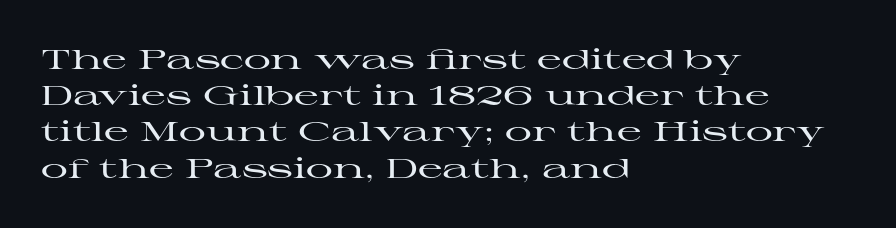
Q: Is the text italic (slanted)? A: No, it is upright.
Q: Is the text underlined? A: No.
Q: How is the paragraph aligned? A: Left-aligned.
Q: Is the spacing between letters normal or unusually wide? A: Normal.
Q: Is the spacing between lines tight, normal or loose? A: Normal.
